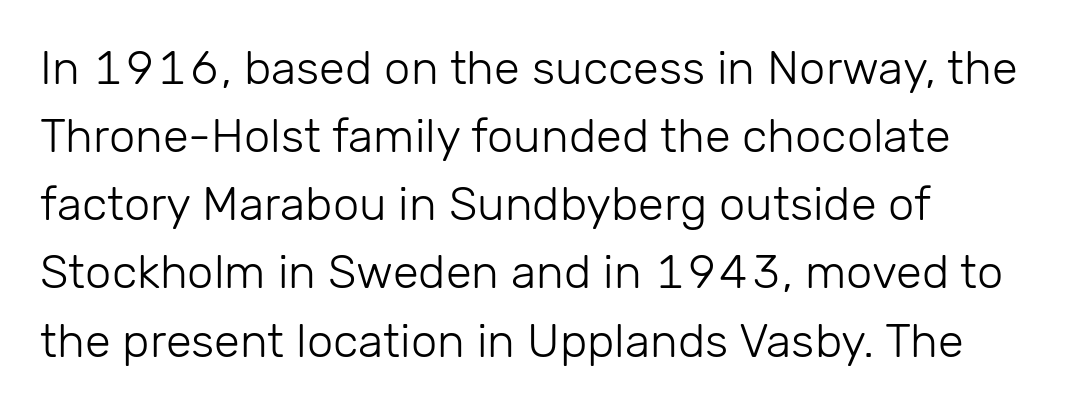
The image shows 47 px light sans-serif type, upright; set left-aligned, normal line spacing (1.45x), normal letter spacing, not underlined; low stroke contrast and a medium x-height.
